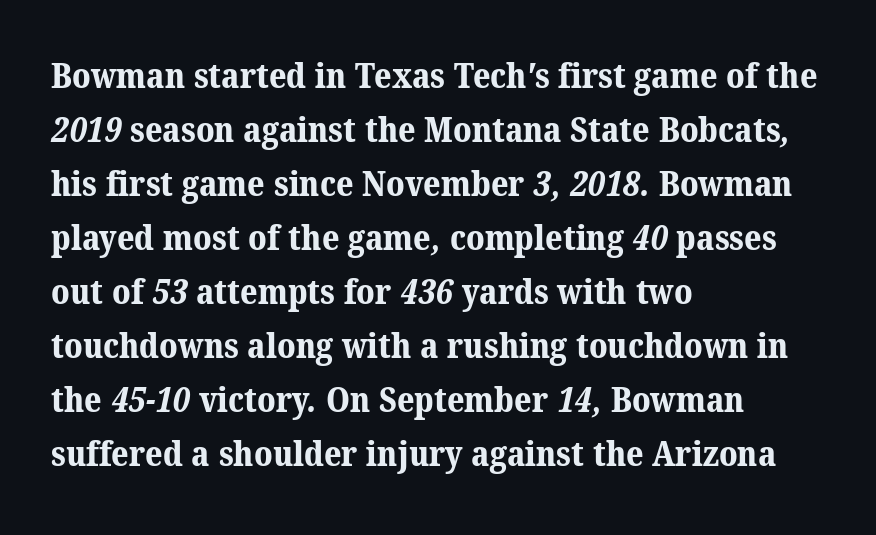
{"serif": "yes", "bold": "yes", "weight": "bold", "width": "normal", "stroke_contrast": "medium", "x_height": "medium", "monospaced": "no", "underline": "no", "align": "left", "line_spacing": "normal", "line_spacing_ratio": 1.59, "letter_spacing": "normal", "letter_spacing_em": 0.0, "glyph_px": 34}
